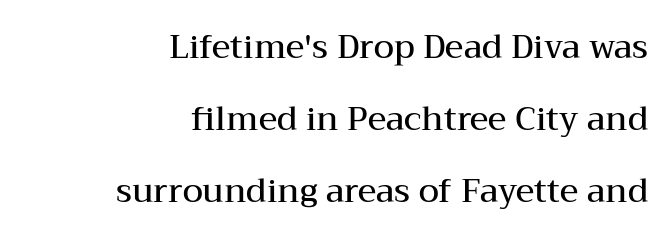
The image shows 33 px semibold, wide serif type, upright; set right-aligned, loose line spacing (2.18x), normal letter spacing, not underlined; medium stroke contrast and a medium x-height.
